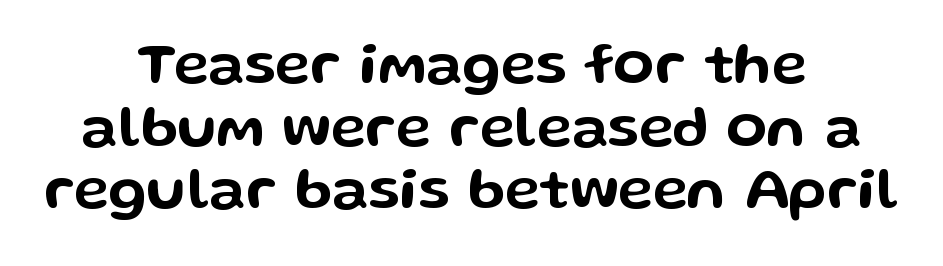
The image shows 59 px wide sans-serif type, upright; set centered, tight line spacing (1.06x), normal letter spacing, not underlined; low stroke contrast and a medium x-height.
